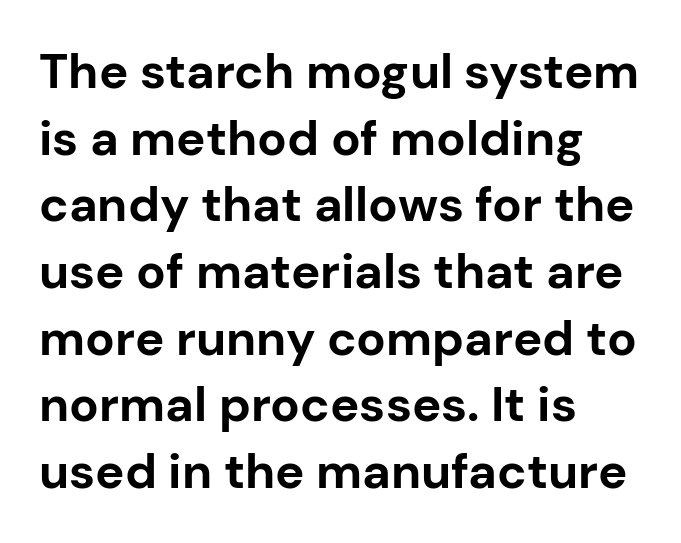
{"serif": "no", "italic": "no", "bold": "yes", "weight": "bold", "width": "normal", "stroke_contrast": "low", "x_height": "medium", "monospaced": "no", "underline": "no", "align": "left", "line_spacing": "normal", "line_spacing_ratio": 1.36, "letter_spacing": "normal", "letter_spacing_em": 0.0, "glyph_px": 49}
